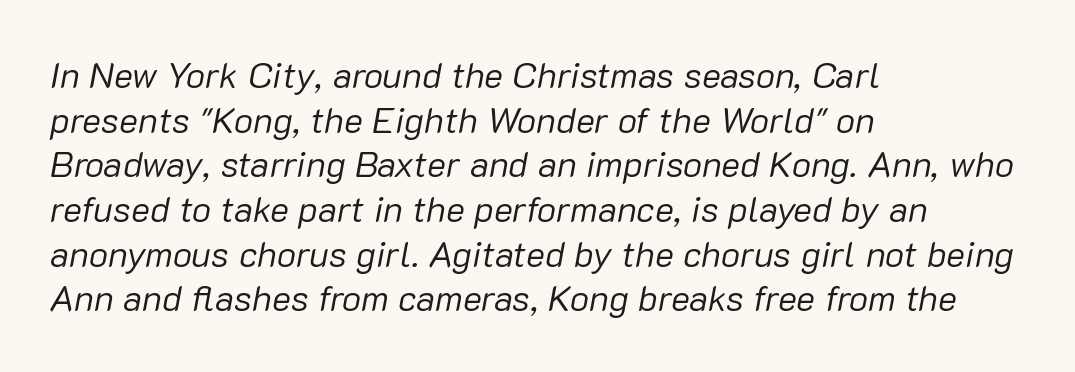
The image shows 36 px regular-weight type, italic (leaning right); set left-aligned, line spacing 1.24x, normal letter spacing, not underlined; low stroke contrast and a medium x-height.
